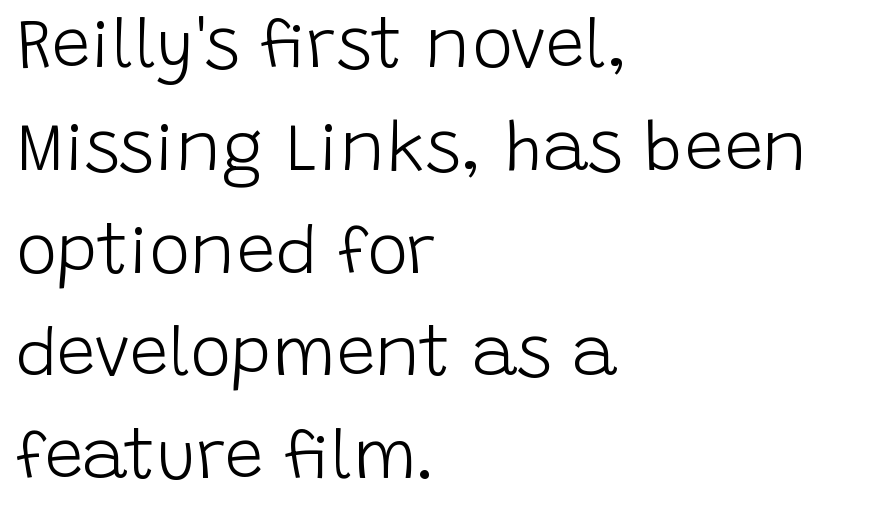
One-word summary of the alignment: left. The rendering shows plain stroke endings on the letterforms — a sans-serif design. The letterforms sit shoulder to shoulder at normal distance. Rendered with straight, roman letterforms. Beneath every word, the page is bare.
